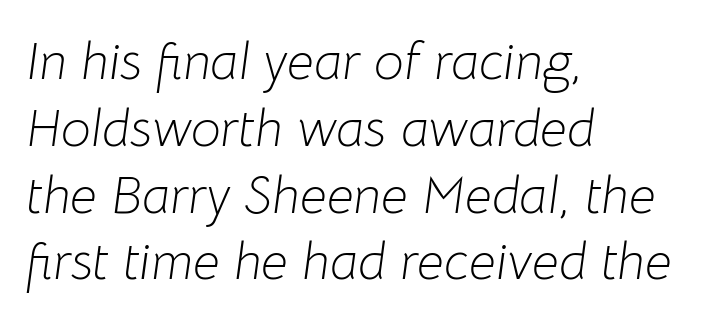
{"italic": "yes", "lean": "right", "slant_degrees": 8, "bold": "no", "weight": "light", "width": "normal", "stroke_contrast": "low", "x_height": "medium", "monospaced": "no", "underline": "no", "align": "left", "line_spacing": "normal", "line_spacing_ratio": 1.26, "letter_spacing": "normal", "letter_spacing_em": 0.0, "glyph_px": 53}
